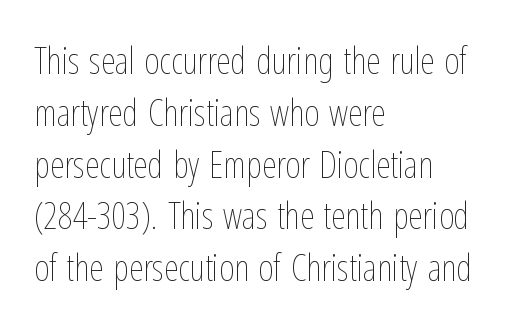
{"italic": "no", "bold": "no", "weight": "thin", "width": "condensed", "stroke_contrast": "low", "x_height": "medium", "monospaced": "no", "underline": "no", "align": "left", "line_spacing": "normal", "line_spacing_ratio": 1.4, "letter_spacing": "normal", "letter_spacing_em": 0.0, "glyph_px": 37}
